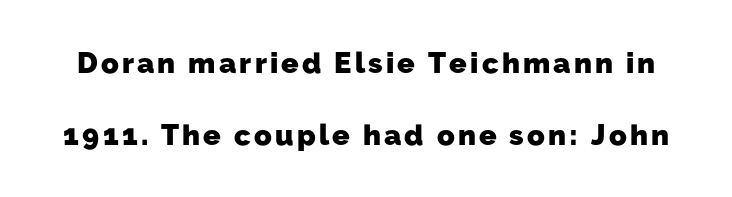
Q: Is the text bold? A: Yes.
Q: Is the typeface a serif or a sans-serif typeface? A: Sans-serif.
Q: Is the text underlined? A: No.
Q: Is the spacing between lines tight, normal or loose? A: Loose.
Q: Width (condensed, normal, or wide)? A: Normal.
Q: Stroke contrast? A: Low.
Q: x-height? A: Medium.
Q: Monospaced? A: No.
